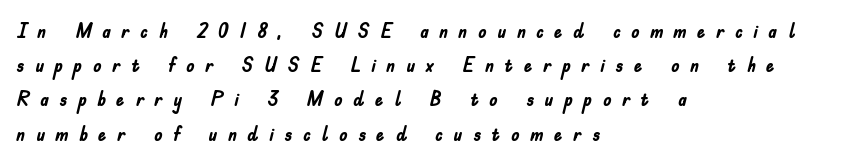
Q: Is the text bold? A: Yes.
Q: Is the text italic (slanted)? A: Yes.
Q: Is the text underlined? A: No.
Q: How is the paragraph aligned? A: Left-aligned.
Q: Is the spacing between letters normal or unusually wide? A: Unusually wide.
Q: Is the spacing between lines tight, normal or loose? A: Normal.
